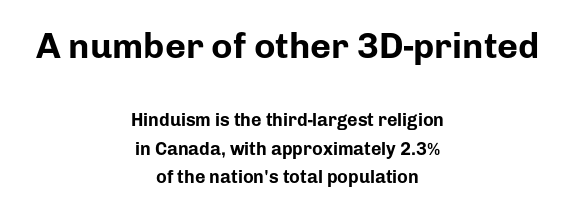
{"serif": "no", "italic": "no", "bold": "yes", "weight": "bold", "width": "normal", "stroke_contrast": "low", "x_height": "medium", "monospaced": "no", "underline": "no", "align": "center", "line_spacing": "normal", "line_spacing_ratio": 1.57, "letter_spacing": "normal", "letter_spacing_em": 0.0, "larger_block": "first", "size_ratio": 2.0, "glyph_px": 36}
